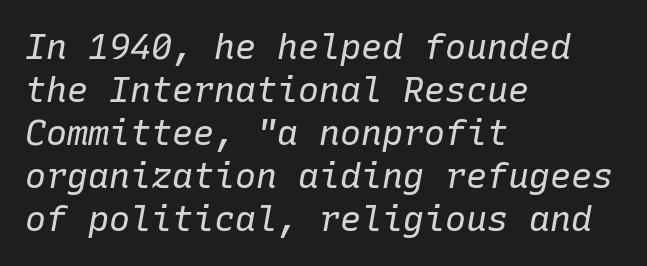
The image shows 35 px regular-weight type, italic (leaning right), monospaced; set left-aligned, line spacing 1.23x, normal letter spacing, not underlined; low stroke contrast and a medium x-height.
